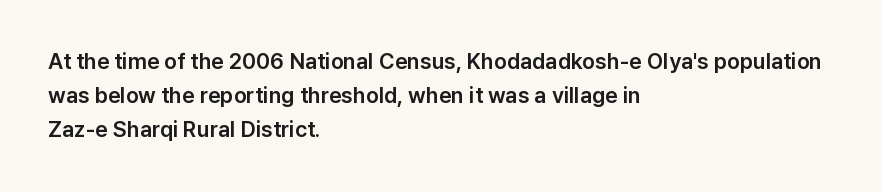
Q: Is the text italic (slanted)? A: No, it is upright.
Q: Is the text underlined? A: No.
Q: How is the paragraph aligned? A: Left-aligned.
Q: Is the spacing between letters normal or unusually wide? A: Normal.
Q: Is the spacing between lines tight, normal or loose? A: Normal.
